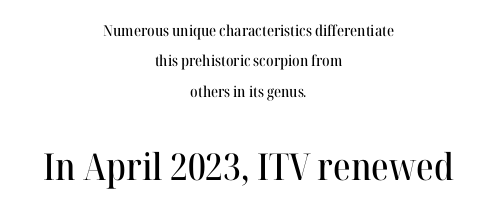
Does the copy run flush right? No — it is centered line by line. Note: smaller setting up top, larger setting below. The area under the type is left untouched. Quick note: not italic, upright. This rendering employs a face with finishing strokes, i.e., a serif. If you measured baseline to baseline, you'd find a long distance.
